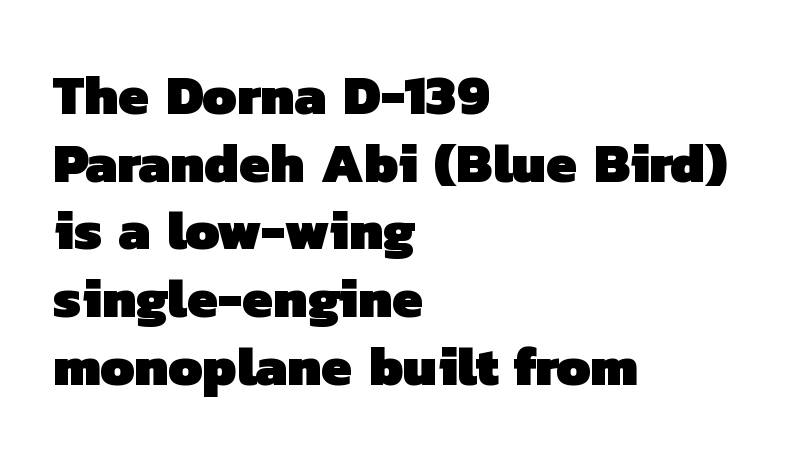
Compared with typical body copy, the letter spacing here is the same. A student would call this left alignment; a typographer would say flush left, rag right. The face used here is a sans, in the tradition of grotesques and geometrics. Compared with an ordinary text face, these strokes are far heavier — a full bold.
